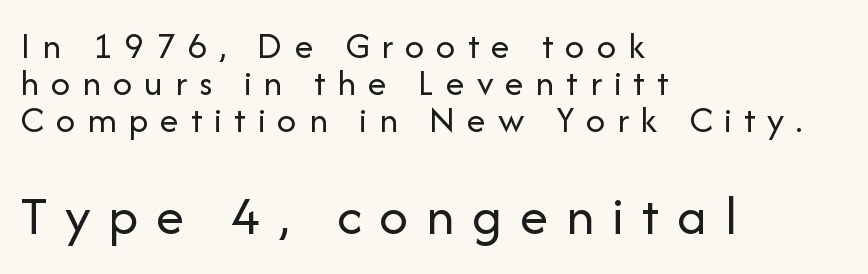
{"serif": "no", "italic": "no", "bold": "no", "weight": "regular", "width": "normal", "stroke_contrast": "low", "x_height": "medium", "monospaced": "no", "underline": "no", "align": "left", "line_spacing": "tight", "line_spacing_ratio": 0.98, "letter_spacing": "wide", "letter_spacing_em": 0.31, "larger_block": "second", "size_ratio": 1.5, "glyph_px": 57}
